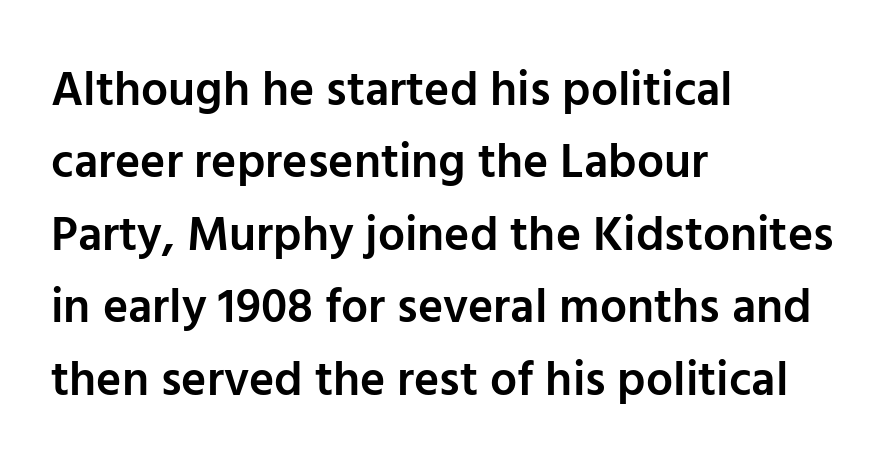
{"serif": "no", "italic": "no", "bold": "semi", "weight": "semibold", "width": "normal", "stroke_contrast": "low", "x_height": "medium", "monospaced": "no", "underline": "no", "align": "left", "line_spacing": "normal", "line_spacing_ratio": 1.51, "letter_spacing": "normal", "letter_spacing_em": 0.0, "glyph_px": 48}
